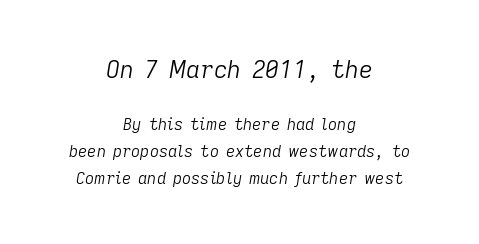
Q: Is the text bold? A: No.
Q: Is the text italic (slanted)? A: Yes, it leans right by about 9 degrees.
Q: Is the text underlined? A: No.
Q: How is the paragraph aligned? A: Centered.
Q: Is the spacing between letters normal or unusually wide? A: Normal.
Q: Is the spacing between lines tight, normal or loose? A: Normal.
Q: Which block of text is set in a larger size, the first (top) or the second (bottom)? A: The first (top) one.
